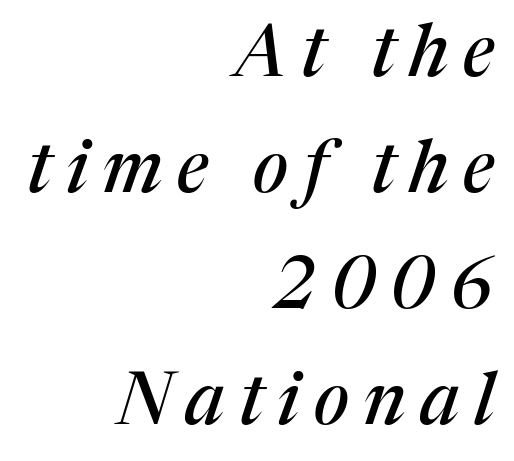
Beneath every word, the page is bare. The rendering applies a slant to the glyphs. The block of text has a typical density, with ordinary space between rows. The rendering inserts visible extra space after every character.
